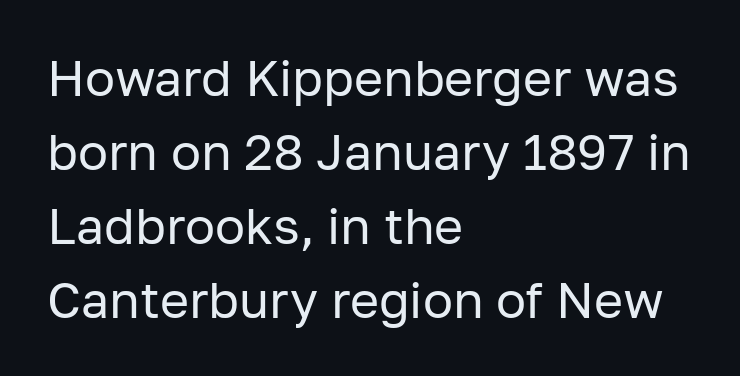
Designer's note — italics off, roman on. The characters are drawn with everyday or finer stroke widths. Successive baselines arrive at the customary interval. The text was rendered using a sans face with plain stroke endings. Each letter keeps its own natural width here, so spacing adapts to shape. The ragged edge is on the right, which tells us the setting is flush left.
